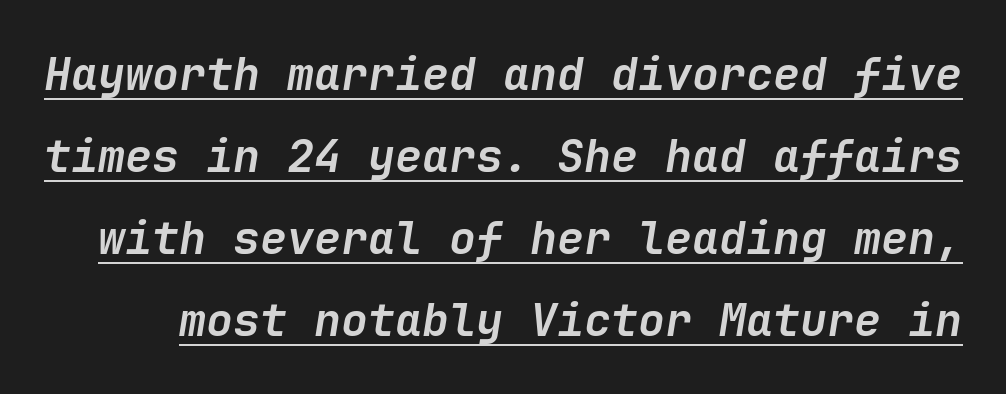
The image shows 45 px semibold type, italic (leaning right); set line spacing 1.82x, normal letter spacing, underlined; low stroke contrast and a medium x-height.
